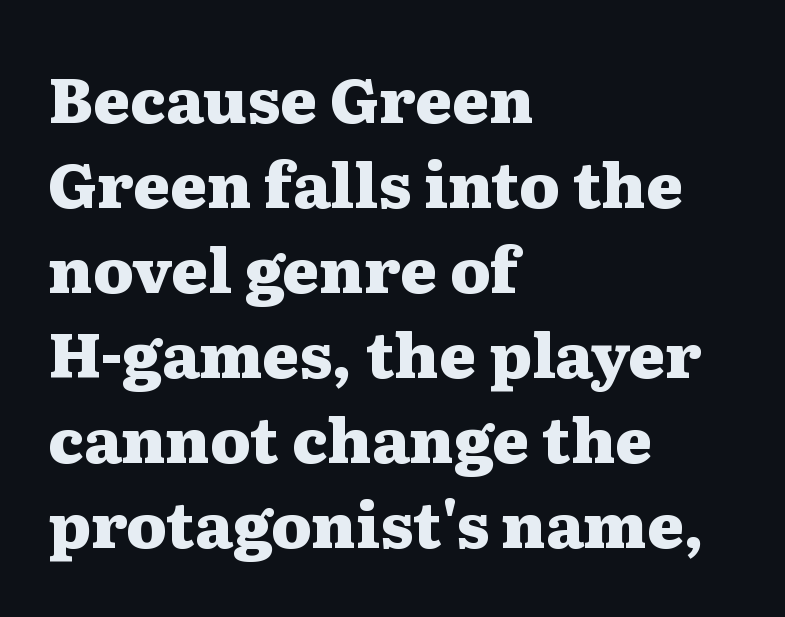
{"serif": "yes", "italic": "no", "bold": "yes", "weight": "heavy", "width": "wide", "stroke_contrast": "medium", "x_height": "medium", "monospaced": "no", "underline": "no", "align": "left", "line_spacing": "normal", "line_spacing_ratio": 1.35, "letter_spacing": "normal", "letter_spacing_em": 0.0, "glyph_px": 63}
